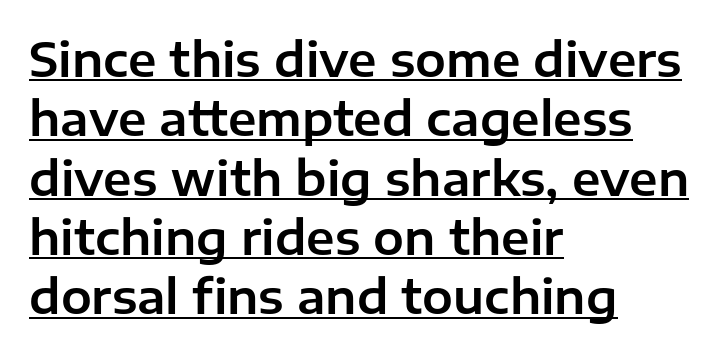
Q: Is the text italic (slanted)? A: No, it is upright.
Q: Is the typeface a serif or a sans-serif typeface? A: Sans-serif.
Q: Is the text underlined? A: Yes.
Q: How is the paragraph aligned? A: Left-aligned.
Q: Is the spacing between letters normal or unusually wide? A: Normal.
Q: Is the spacing between lines tight, normal or loose? A: Normal.
Q: Width (condensed, normal, or wide)? A: Normal.
Q: Stroke contrast? A: Low.
Q: x-height? A: Medium.
Q: Monospaced? A: No.
